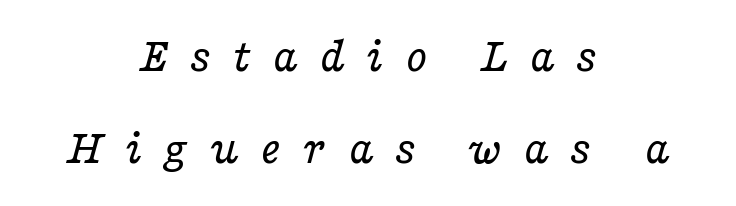
{"serif": "yes", "italic": "yes", "lean": "right", "slant_degrees": 16, "bold": "no", "weight": "regular", "width": "wide", "stroke_contrast": "low", "x_height": "medium", "monospaced": "no", "underline": "no", "align": "center", "line_spacing_ratio": 1.85, "letter_spacing": "wide", "letter_spacing_em": 0.42, "glyph_px": 50}
